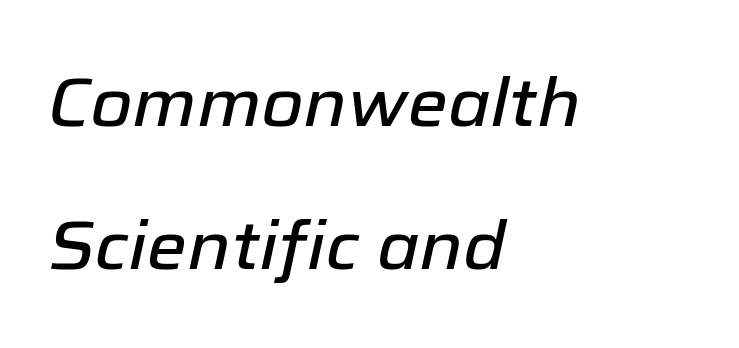
Q: Is the text italic (slanted)? A: Yes, it leans right by about 12 degrees.
Q: Is the text underlined? A: No.
Q: How is the paragraph aligned? A: Left-aligned.
Q: Is the spacing between letters normal or unusually wide? A: Normal.
Q: Is the spacing between lines tight, normal or loose? A: Loose.
Q: Width (condensed, normal, or wide)? A: Normal.
Q: Stroke contrast? A: Low.
Q: x-height? A: Medium.
Q: Monospaced? A: No.
